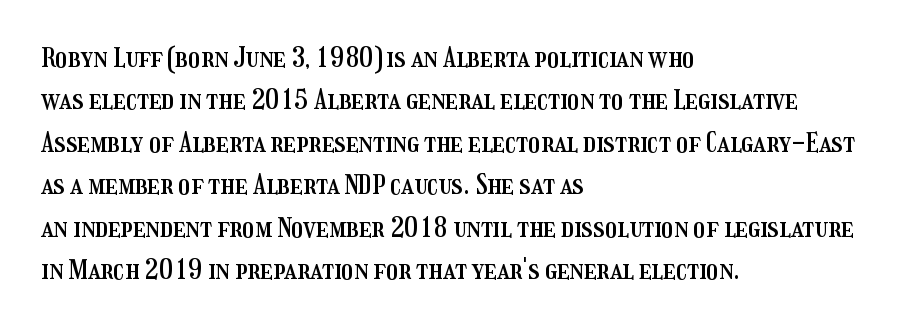
The image shows 27 px text type, upright; set left-aligned, normal line spacing (1.57x), normal letter spacing, not underlined.
